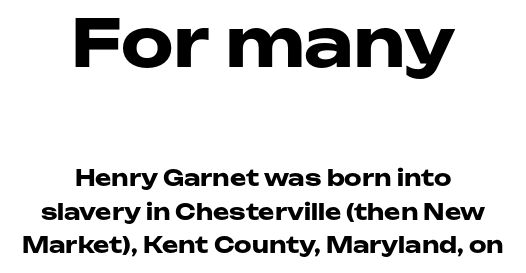
Q: Is the text bold? A: Yes.
Q: Is the text italic (slanted)? A: No, it is upright.
Q: Is the typeface a serif or a sans-serif typeface? A: Sans-serif.
Q: Is the text underlined? A: No.
Q: How is the paragraph aligned? A: Centered.
Q: Is the spacing between letters normal or unusually wide? A: Normal.
Q: Is the spacing between lines tight, normal or loose? A: Normal.
Q: Which block of text is set in a larger size, the first (top) or the second (bottom)? A: The first (top) one.
Q: Width (condensed, normal, or wide)? A: Wide.
Q: Stroke contrast? A: Low.
Q: x-height? A: Medium.
Q: Monospaced? A: No.
